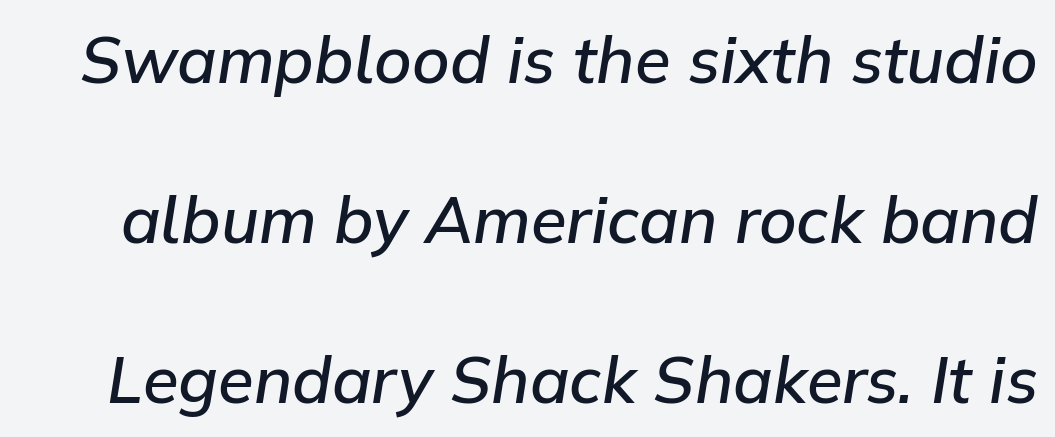
The specimen omits any rule beneath the text block's lines. Widely set lines give the paragraph a tall, airy silhouette. Is this a fixed-width face? No — the glyphs have proportional, varying widths. As a designer I'd log this as weight 600, semibold. Tall strokes in this sample are angled rather than plumb. Honestly, the letter spacing is just normal — you wouldn't notice it.
